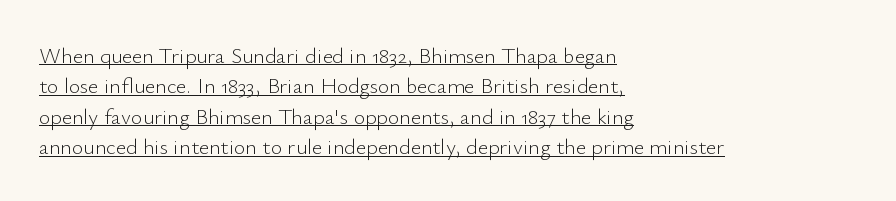
Q: Is the text bold? A: No.
Q: Is the text italic (slanted)? A: No, it is upright.
Q: Is the text underlined? A: Yes.
Q: How is the paragraph aligned? A: Left-aligned.
Q: Is the spacing between letters normal or unusually wide? A: Normal.
Q: Is the spacing between lines tight, normal or loose? A: Normal.
